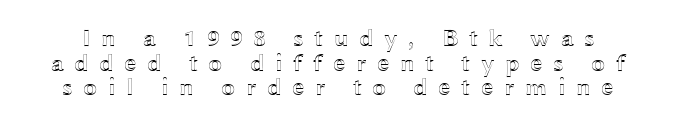
Unmarked baselines from the first word to the last. Tall strokes in this sample are plumb rather than angled. Vertical spacing — tight. Display-style spreading of the glyphs; the letterfit is very open.
